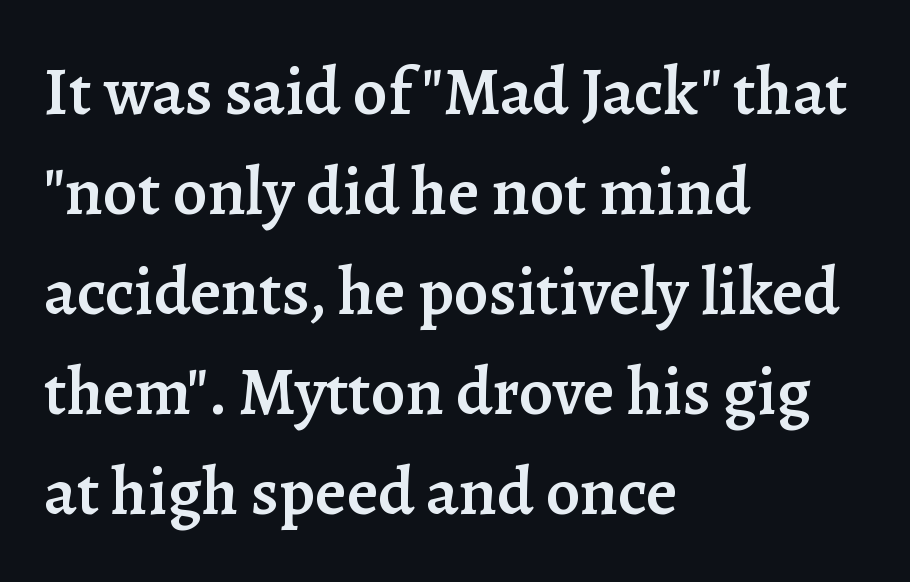
{"serif": "yes", "italic": "no", "bold": "semi", "weight": "semibold", "width": "normal", "stroke_contrast": "low", "x_height": "medium", "monospaced": "no", "underline": "no", "align": "left", "line_spacing": "normal", "line_spacing_ratio": 1.47, "letter_spacing": "normal", "letter_spacing_em": 0.0, "glyph_px": 68}
